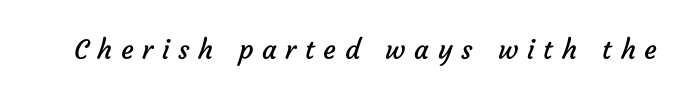
Q: Is the text bold? A: No.
Q: Is the text underlined? A: No.
Q: Is the spacing between letters normal or unusually wide? A: Unusually wide.
